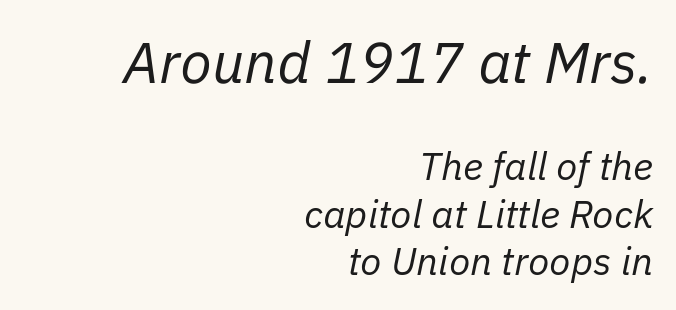
Notice how the stems are inclined rather than vertical — that's the hallmark of italics. The font is comparable to plain body text, perhaps lighter. Glance below the letters and you will spot only blank space. The paragraph has a hard right edge and a soft left edge.
